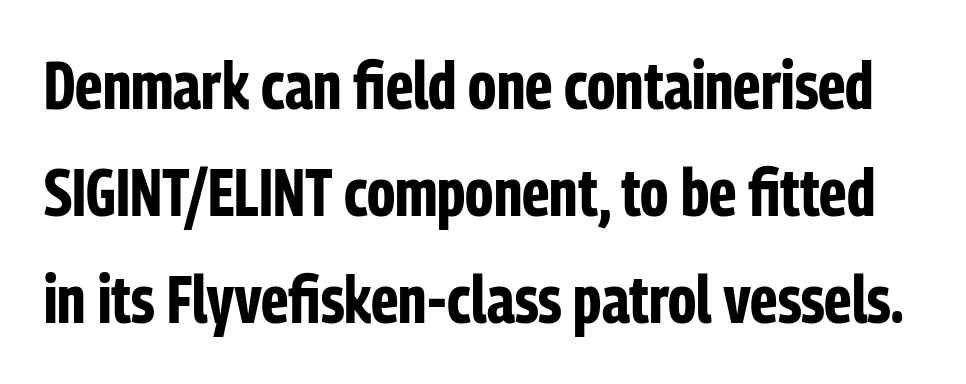
Each row of text sits above clean, open space. This rendering employs a face without finishing strokes, i.e., a sans-serif. A typesetter would call this leading conventional body-copy spacing. The font's upright variant was chosen for this text. Character widths vary here, with narrow letters taking less room than wide ones. Short note: letters normally spaced.
